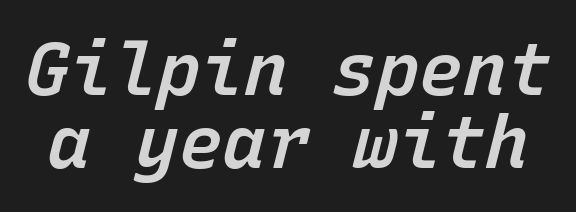
The image shows 73 px semibold type, italic (leaning right), monospaced; set tight line spacing (1.0x), normal letter spacing, not underlined; low stroke contrast and a medium x-height.
